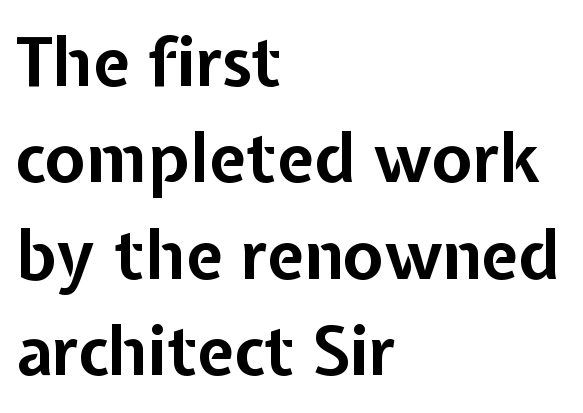
Q: Is the text bold? A: Yes.
Q: Is the text italic (slanted)? A: No, it is upright.
Q: Is the typeface a serif or a sans-serif typeface? A: Sans-serif.
Q: Is the text underlined? A: No.
Q: How is the paragraph aligned? A: Left-aligned.
Q: Is the spacing between letters normal or unusually wide? A: Normal.
Q: Is the spacing between lines tight, normal or loose? A: Normal.
Q: Width (condensed, normal, or wide)? A: Normal.
Q: Stroke contrast? A: Low.
Q: x-height? A: Medium.
Q: Monospaced? A: No.
